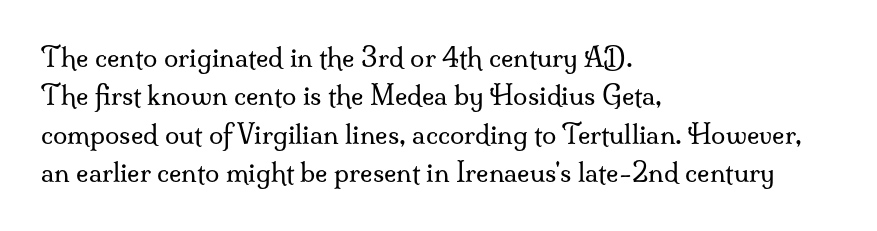
Leftover space on each line is placed entirely after the last word. The font sits on the lighter half of the weight spectrum, regular included. Here the glyphs are tracked normally, forming tight word shapes. Evenly set lines give the paragraph a standard silhouette. The area under the type is left untouched. The letters stand upright; this is a roman face.
